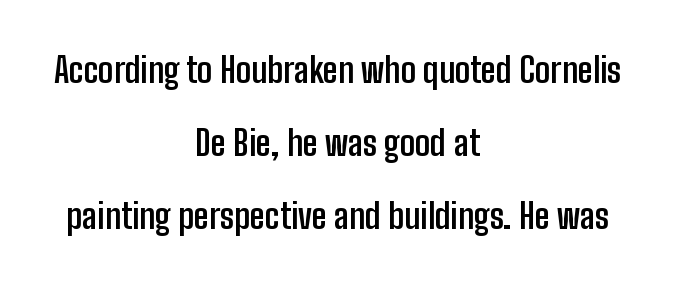
Q: Is the text bold? A: Yes.
Q: Is the text italic (slanted)? A: No, it is upright.
Q: Is the typeface a serif or a sans-serif typeface? A: Sans-serif.
Q: Is the text underlined? A: No.
Q: How is the paragraph aligned? A: Centered.
Q: Is the spacing between letters normal or unusually wide? A: Normal.
Q: Is the spacing between lines tight, normal or loose? A: Loose.
Q: Width (condensed, normal, or wide)? A: Condensed.
Q: Stroke contrast? A: Low.
Q: x-height? A: Medium.
Q: Monospaced? A: No.
